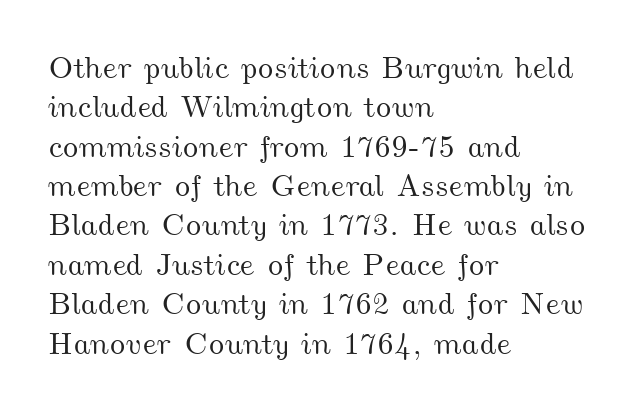
This rendering features lettering with no underline. Varying glyph widths throughout — classic text-font behaviour. Horizontally, the lines are justified to the leading edge only. Compared with typical paragraphs, the rows here are spaced about the same.
